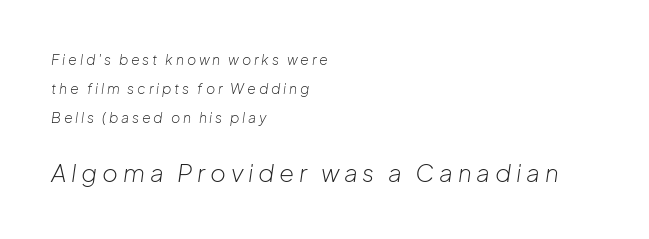
{"italic": "yes", "lean": "right", "slant_degrees": 8, "bold": "no", "underline": "no", "align": "left", "line_spacing": "loose", "line_spacing_ratio": 2.08, "letter_spacing": "wide", "letter_spacing_em": 0.2, "larger_block": "second", "size_ratio": 1.71, "glyph_px": 24}
